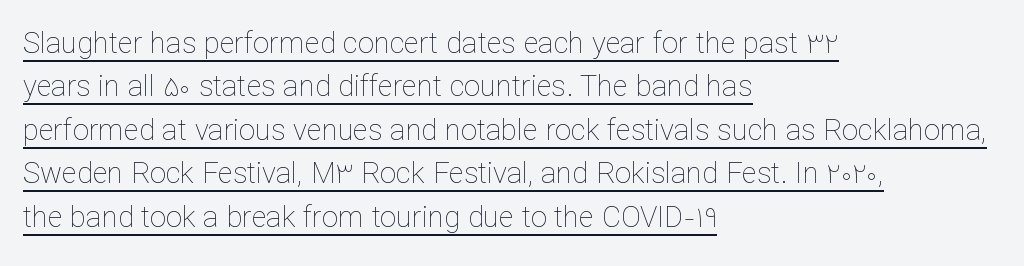
{"italic": "no", "bold": "no", "weight": "thin", "width": "normal", "stroke_contrast": "low", "x_height": "medium", "monospaced": "no", "underline": "yes", "align": "left", "line_spacing": "normal", "line_spacing_ratio": 1.5, "letter_spacing": "normal", "letter_spacing_em": 0.0, "glyph_px": 29}
